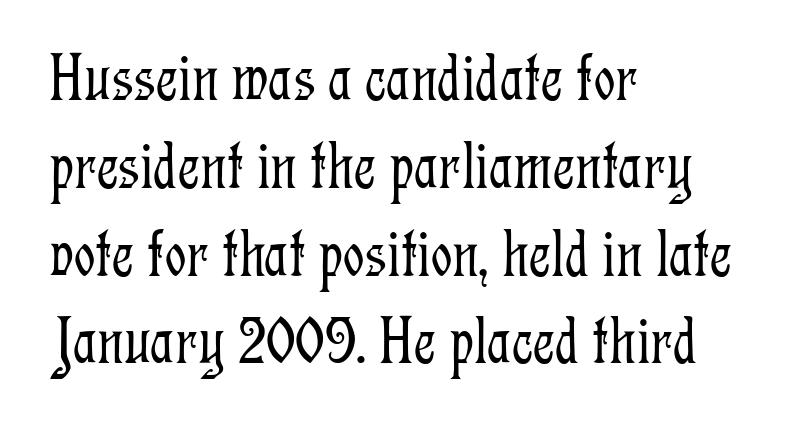
Q: Is the text bold? A: No.
Q: Is the text italic (slanted)? A: No, it is upright.
Q: Is the typeface a serif or a sans-serif typeface? A: Serif.
Q: Is the text underlined? A: No.
Q: How is the paragraph aligned? A: Left-aligned.
Q: Is the spacing between letters normal or unusually wide? A: Normal.
Q: Is the spacing between lines tight, normal or loose? A: Normal.
Q: Width (condensed, normal, or wide)? A: Condensed.
Q: Stroke contrast? A: Low.
Q: x-height? A: Medium.
Q: Monospaced? A: No.
